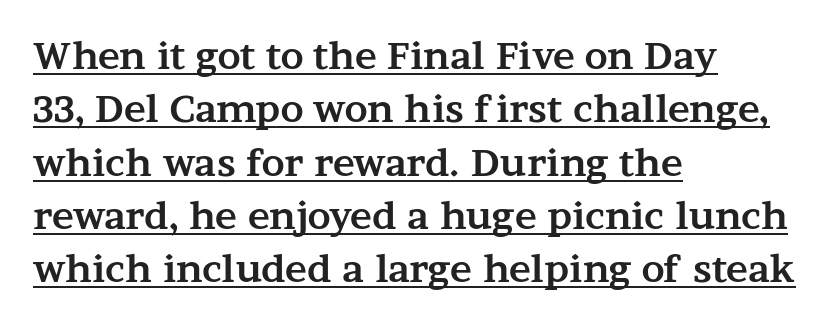
The image shows 37 px bold, wide serif type, upright; set left-aligned, normal line spacing (1.44x), normal letter spacing, underlined; medium stroke contrast and a medium x-height.
